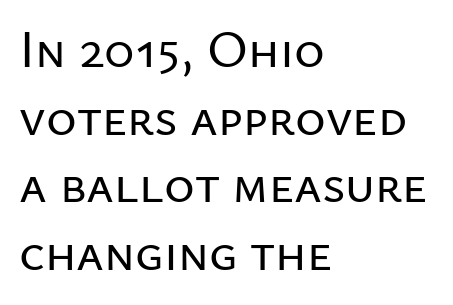
The passage shown is typed in a proportional face where columns would drift. Vertically, the passage feels balanced, rows spaced as you'd expect. The text block is weighted toward the left margin, trailing off unevenly rightward. These lines are composed in type without serifs. Standard letterfit; no display-style spreading of the glyphs. Quick note: not italic, upright.
